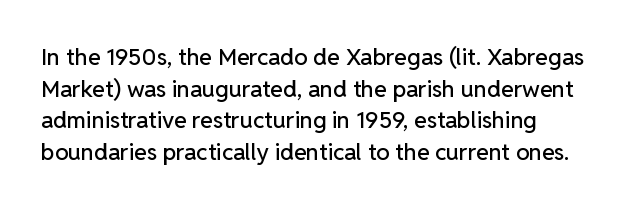
Q: Is the text italic (slanted)? A: No, it is upright.
Q: Is the text underlined? A: No.
Q: How is the paragraph aligned? A: Left-aligned.
Q: Is the spacing between letters normal or unusually wide? A: Normal.
Q: Is the spacing between lines tight, normal or loose? A: Normal.
